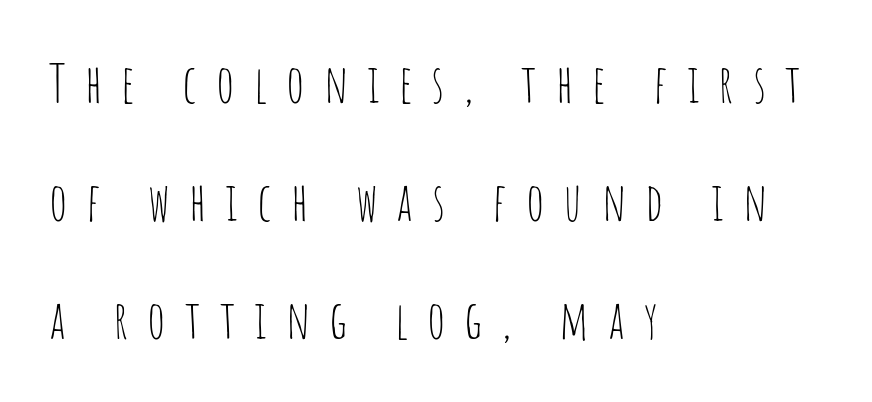
Observe the wide spacing: letters keep a clear distance from each other. Has an underline been added? It has not. I'd call this a sans setting — the letters go barefoot. Note the varied advance widths — an 'i' is clearly narrower than an 'm'. The lettering stays uniformly vertical, giving the passage a roman look.
